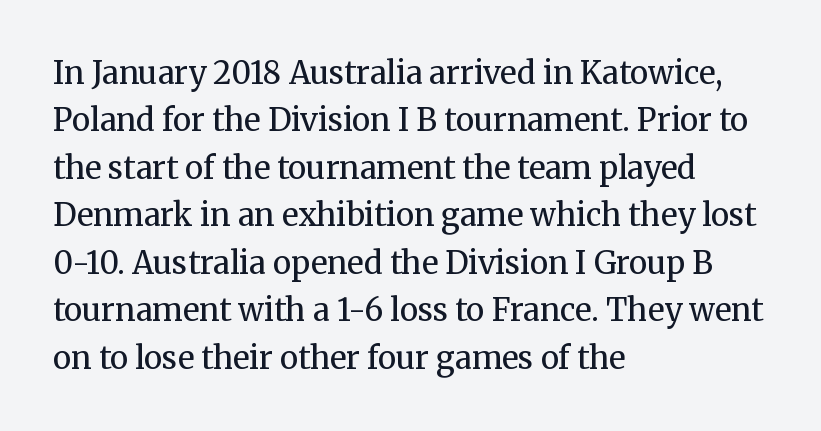
The image shows 31 px regular-weight serif type, upright; set left-aligned, normal line spacing (1.53x), normal letter spacing, not underlined; medium stroke contrast and a medium x-height.
